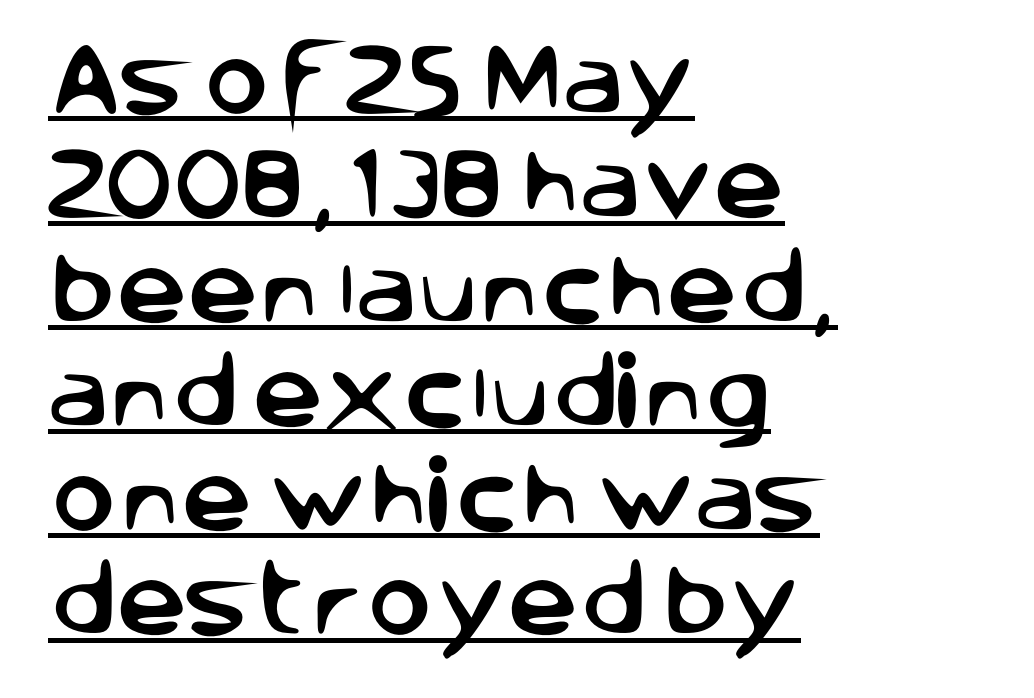
The image shows 79 px sans-serif type, upright; set left-aligned, normal line spacing (1.32x), normal letter spacing, underlined; low stroke contrast and a large x-height.
